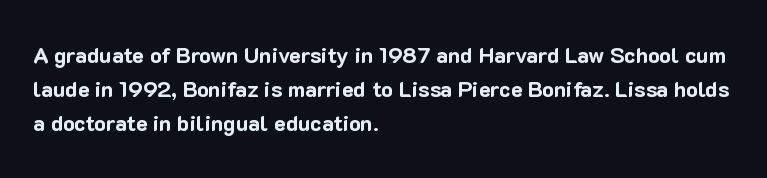
The image shows 22 px bold type, upright; set left-aligned, normal line spacing (1.55x), normal letter spacing, not underlined.
